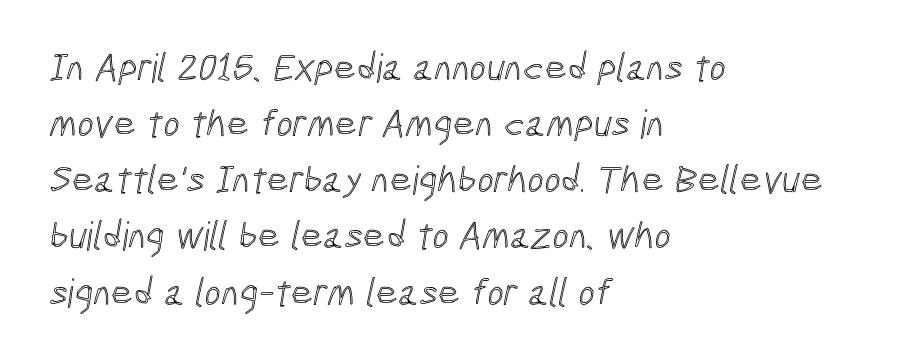
The image shows 39 px condensed type; set left-aligned, normal line spacing (1.44x), normal letter spacing, not underlined; a medium x-height.
